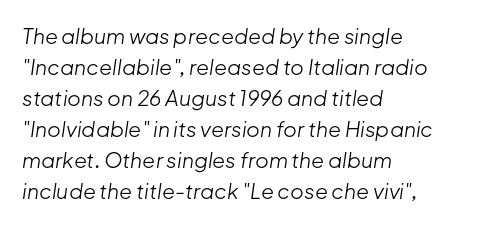
Glyph-to-glyph distance matches everyday printed text. The letters are slanted; this is an italic face. Is the type heavy? It reads as light-to-regular instead. The glyphs are unaccompanied by any horizontal stroke below them. The setting favours the left margin, as ordinary paragraphs usually do. Summary of vertical rhythm: regular, with standard interline spacing.
